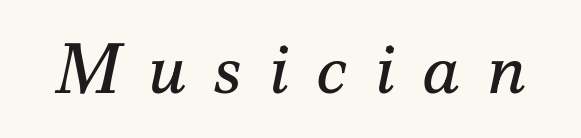
The image shows 69 px regular-weight serif type, italic (leaning right); set unusually wide letter spacing (+0.39 em), not underlined; medium stroke contrast and a small x-height.
